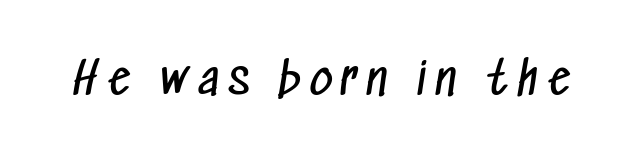
Q: Is the text bold? A: No.
Q: Is the typeface a serif or a sans-serif typeface? A: Sans-serif.
Q: Is the text underlined? A: No.
Q: Is the spacing between letters normal or unusually wide? A: Unusually wide.
Q: Width (condensed, normal, or wide)? A: Condensed.
Q: Stroke contrast? A: Low.
Q: x-height? A: Medium.
Q: Monospaced? A: No.
